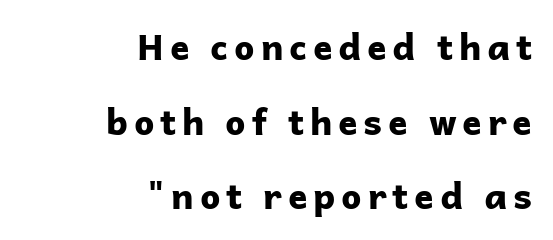
Q: Is the text bold? A: Yes.
Q: Is the text italic (slanted)? A: No, it is upright.
Q: Is the typeface a serif or a sans-serif typeface? A: Sans-serif.
Q: Is the text underlined? A: No.
Q: How is the paragraph aligned? A: Right-aligned.
Q: Is the spacing between lines tight, normal or loose? A: Loose.
Q: Width (condensed, normal, or wide)? A: Normal.
Q: Stroke contrast? A: Low.
Q: x-height? A: Medium.
Q: Monospaced? A: No.
